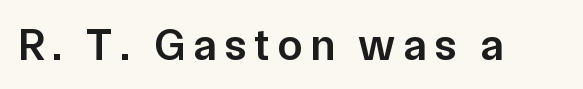
Q: Is the text bold? A: Semi-bold.
Q: Is the text italic (slanted)? A: No, it is upright.
Q: Is the typeface a serif or a sans-serif typeface? A: Sans-serif.
Q: Is the text underlined? A: No.
Q: Width (condensed, normal, or wide)? A: Normal.
Q: Stroke contrast? A: Low.
Q: x-height? A: Medium.
Q: Monospaced? A: No.
